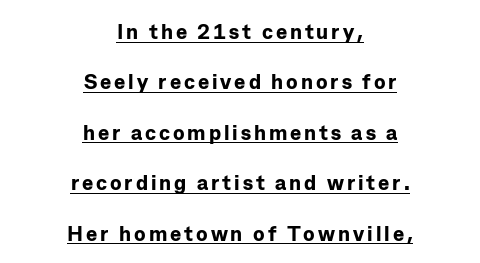
Q: Is the text bold? A: Yes.
Q: Is the text italic (slanted)? A: No, it is upright.
Q: Is the text underlined? A: Yes.
Q: How is the paragraph aligned? A: Centered.
Q: Is the spacing between lines tight, normal or loose? A: Loose.
